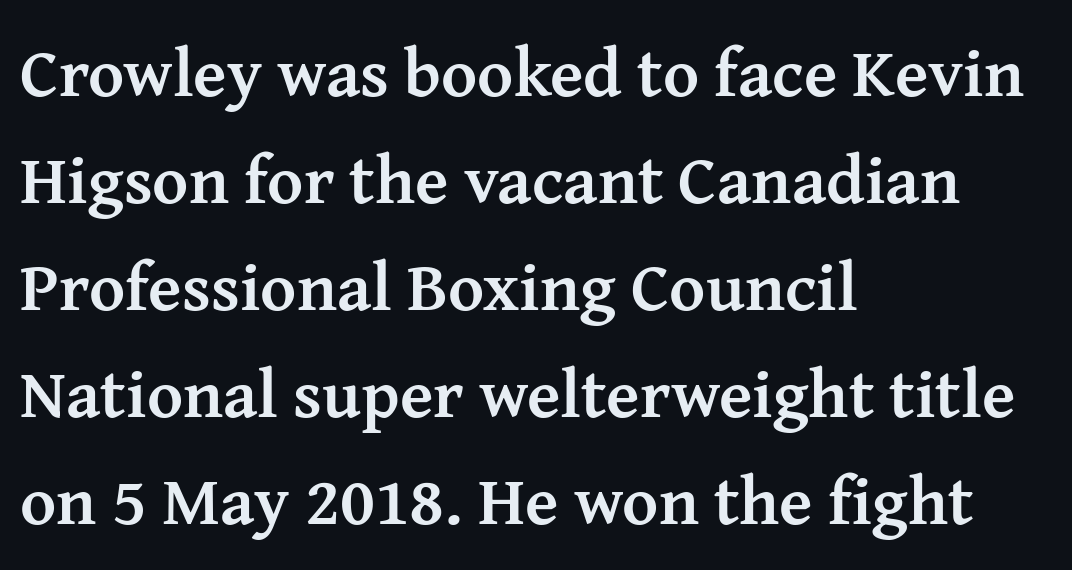
When letters stand straight like this, we call the style roman or upright. You could not count columns in this text — the font is proportionally spaced. These lines are composed in type with serifs. Left-aligned paragraph, ragged on the right. The strip under each line holds only bare page. Strong, thick strokes mark this as bold type.
